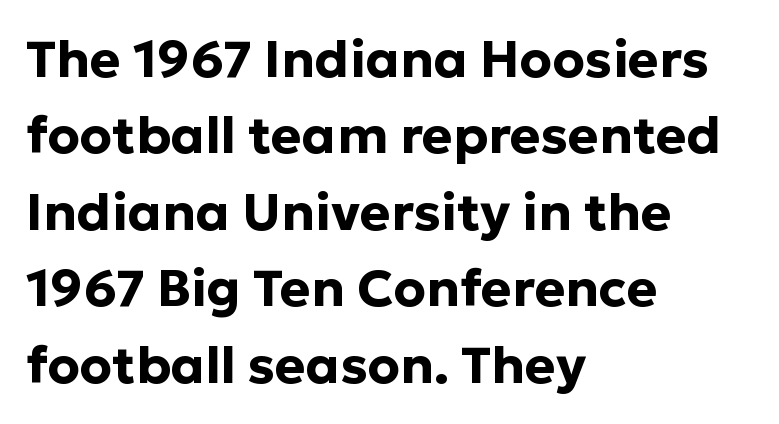
The image shows 52 px bold sans-serif type, upright; set left-aligned, normal line spacing (1.47x), normal letter spacing, not underlined; low stroke contrast and a medium x-height.
